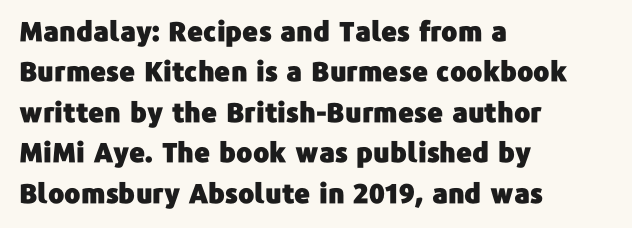
{"italic": "no", "underline": "no", "align": "left", "line_spacing": "normal", "line_spacing_ratio": 1.5, "letter_spacing": "normal", "letter_spacing_em": 0.0, "glyph_px": 27}
